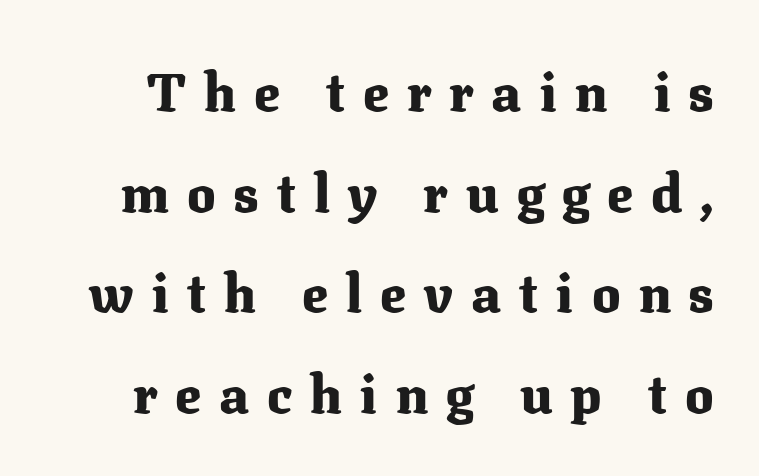
Q: Is the text bold? A: Yes.
Q: Is the text italic (slanted)? A: No, it is upright.
Q: Is the typeface a serif or a sans-serif typeface? A: Serif.
Q: Is the text underlined? A: No.
Q: Is the spacing between letters normal or unusually wide? A: Unusually wide.
Q: Is the spacing between lines tight, normal or loose? A: Loose.
Q: Width (condensed, normal, or wide)? A: Normal.
Q: Stroke contrast? A: Medium.
Q: x-height? A: Medium.
Q: Monospaced? A: No.
